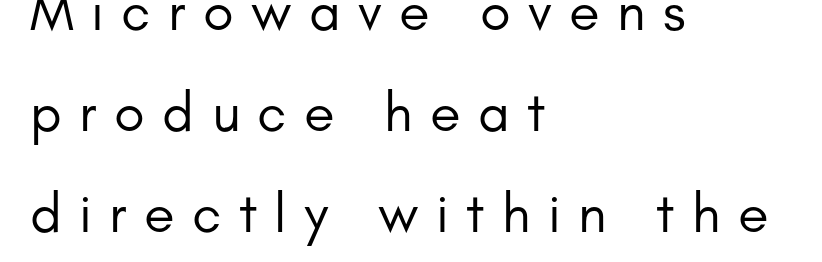
The weight would be labelled regular, book, light, or lighter still. Between one letter and the next there's a generous, obvious gap. Proportional: the letters do not fall into vertical columns. The face used here is a sans, in the tradition of grotesques and geometrics. The typography opts for an upright posture over an oblique one.
